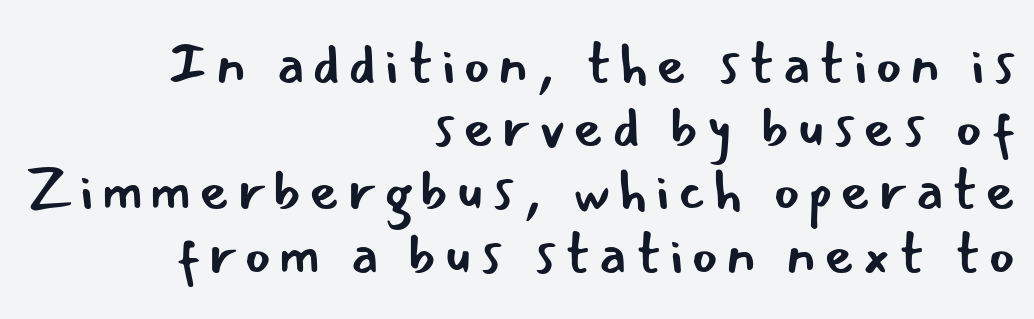
Q: Is the text bold? A: No.
Q: Is the text italic (slanted)? A: No, it is upright.
Q: Is the typeface a serif or a sans-serif typeface? A: Sans-serif.
Q: Is the text underlined? A: No.
Q: How is the paragraph aligned? A: Right-aligned.
Q: Is the spacing between lines tight, normal or loose? A: Tight.
Q: Width (condensed, normal, or wide)? A: Normal.
Q: Stroke contrast? A: Low.
Q: x-height? A: Small.
Q: Monospaced? A: No.
